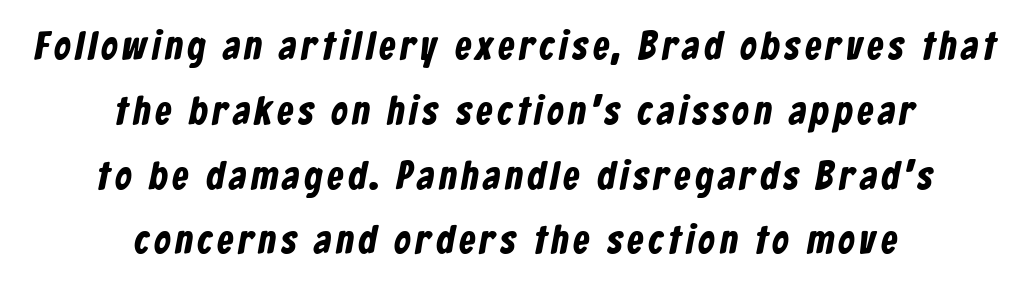
Q: Is the text bold? A: Yes.
Q: Is the typeface a serif or a sans-serif typeface? A: Sans-serif.
Q: Is the text underlined? A: No.
Q: How is the paragraph aligned? A: Centered.
Q: Is the spacing between lines tight, normal or loose? A: Normal.
Q: Width (condensed, normal, or wide)? A: Condensed.
Q: Stroke contrast? A: Low.
Q: x-height? A: Medium.
Q: Monospaced? A: No.
